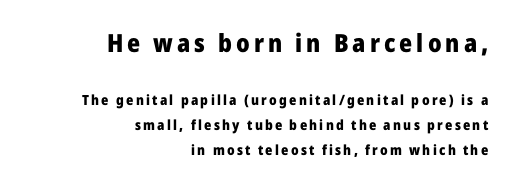
Is the block centered? No — it sits flush against the right margin. Typographic density is high because the face is bold. The zone under the glyphs is completely vacant. Block one is the big one; block two sits smaller underneath. A roman cut, with each character standing at attention.
